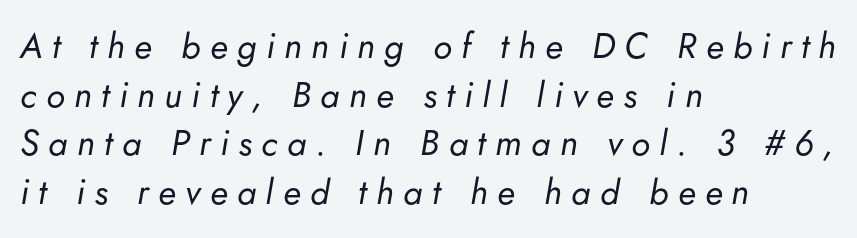
Every row of glyphs begins at an identical x-position on the left. The font is comparable to plain body text, perhaps lighter. Think of a printed novel: that variable character pitch is what you see here. Inter-character spacing is expanded well beyond the font's built-in metrics.
